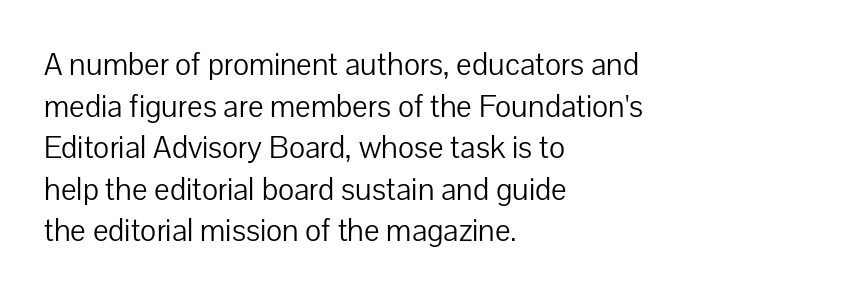
Q: Is the text bold? A: No.
Q: Is the text italic (slanted)? A: No, it is upright.
Q: Is the typeface a serif or a sans-serif typeface? A: Sans-serif.
Q: Is the text underlined? A: No.
Q: How is the paragraph aligned? A: Left-aligned.
Q: Is the spacing between letters normal or unusually wide? A: Normal.
Q: Is the spacing between lines tight, normal or loose? A: Normal.
Q: Width (condensed, normal, or wide)? A: Normal.
Q: Stroke contrast? A: Low.
Q: x-height? A: Medium.
Q: Monospaced? A: No.
